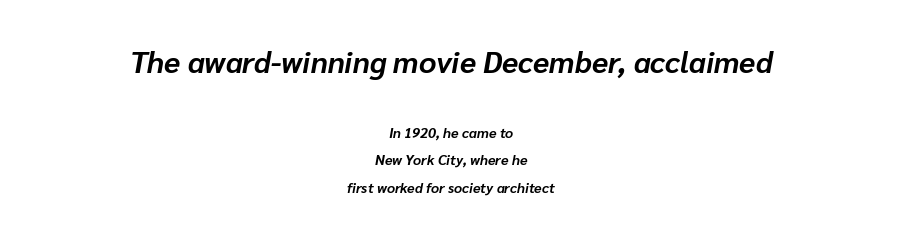
Does the leading feel generous? Absolutely, it's lavish. Centered paragraph, ragged on both sides. Tracking value appears to be zero — textbook default spacing. Characters are canted at an angle relative to the baseline's perpendicular. A typesetter would call this proportional, since set widths differ per character.
